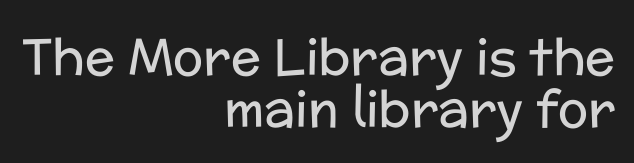
Q: Is the text bold? A: No.
Q: Is the text italic (slanted)? A: No, it is upright.
Q: Is the typeface a serif or a sans-serif typeface? A: Sans-serif.
Q: Is the text underlined? A: No.
Q: How is the paragraph aligned? A: Right-aligned.
Q: Is the spacing between letters normal or unusually wide? A: Normal.
Q: Is the spacing between lines tight, normal or loose? A: Tight.
Q: Width (condensed, normal, or wide)? A: Normal.
Q: Stroke contrast? A: Low.
Q: x-height? A: Medium.
Q: Monospaced? A: No.
